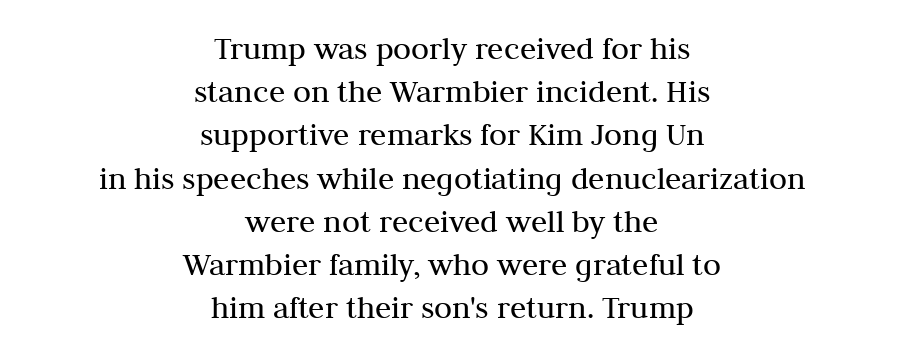
Q: Is the text bold? A: No.
Q: Is the text italic (slanted)? A: No, it is upright.
Q: Is the typeface a serif or a sans-serif typeface? A: Serif.
Q: Is the text underlined? A: No.
Q: How is the paragraph aligned? A: Centered.
Q: Is the spacing between letters normal or unusually wide? A: Normal.
Q: Is the spacing between lines tight, normal or loose? A: Normal.
Q: Width (condensed, normal, or wide)? A: Normal.
Q: Stroke contrast? A: Medium.
Q: x-height? A: Medium.
Q: Monospaced? A: No.
